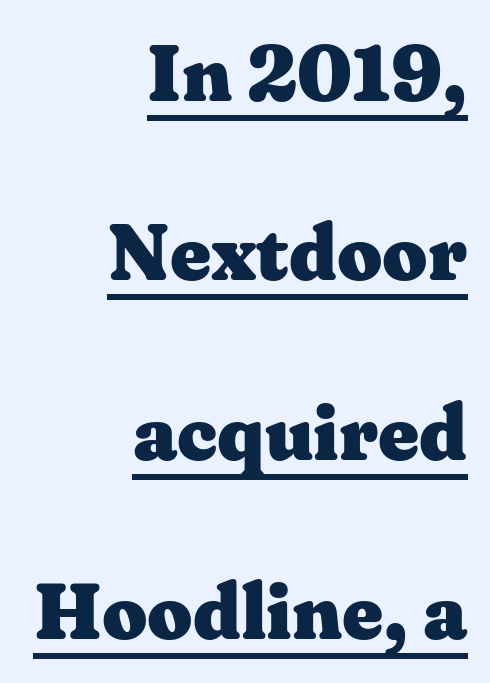
The image shows 79 px heavy, wide serif type, upright; set right-aligned, loose line spacing (2.27x), normal letter spacing, underlined; medium stroke contrast and a medium x-height.
